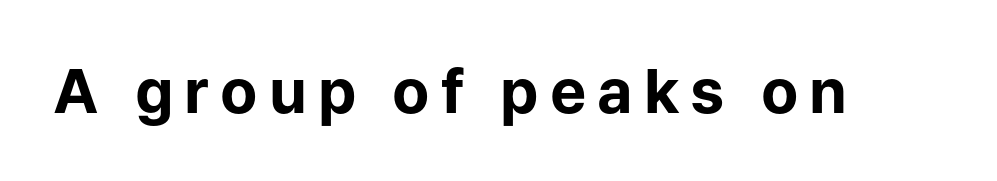
Q: Is the text bold? A: Yes.
Q: Is the text italic (slanted)? A: No, it is upright.
Q: Is the typeface a serif or a sans-serif typeface? A: Sans-serif.
Q: Is the text underlined? A: No.
Q: Width (condensed, normal, or wide)? A: Normal.
Q: Stroke contrast? A: Low.
Q: x-height? A: Medium.
Q: Monospaced? A: No.
